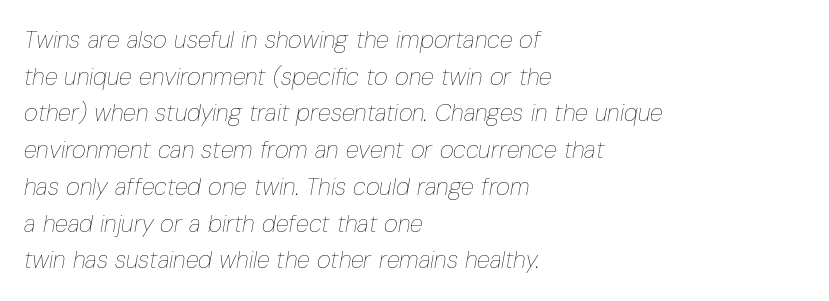
{"italic": "yes", "lean": "right", "slant_degrees": 10, "bold": "no", "underline": "no", "align": "left", "line_spacing": "normal", "line_spacing_ratio": 1.53, "letter_spacing": "normal", "letter_spacing_em": 0.0, "glyph_px": 24}
